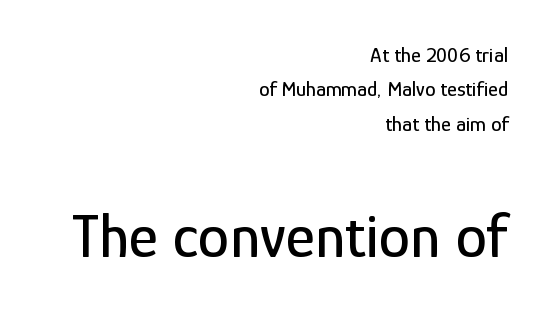
The image shows 63 px condensed sans-serif type, upright; set right-aligned, normal line spacing (1.64x), normal letter spacing, not underlined; the second (bottom) block is 3.0x larger; low stroke contrast and a medium x-height.
